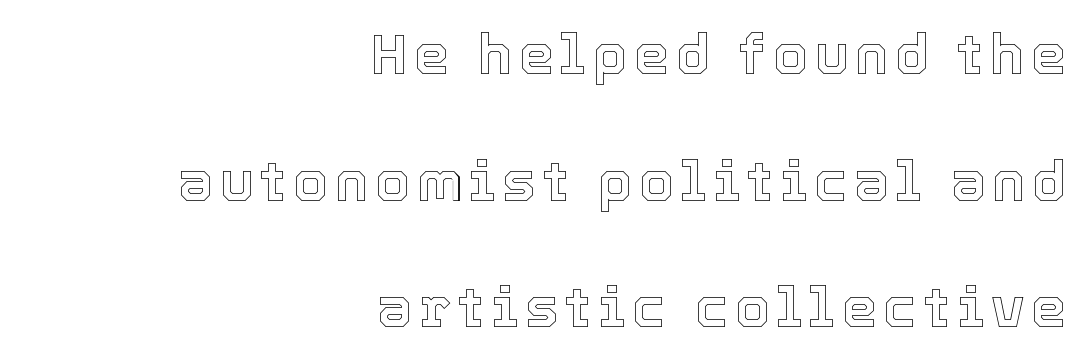
The space between consecutive lines is lavish. Honestly, there is no underline to notice here at all. Compared with a flush-left layout, this one pins lines to the opposite, right side. Each letter keeps its own natural width here, so spacing adapts to shape.
